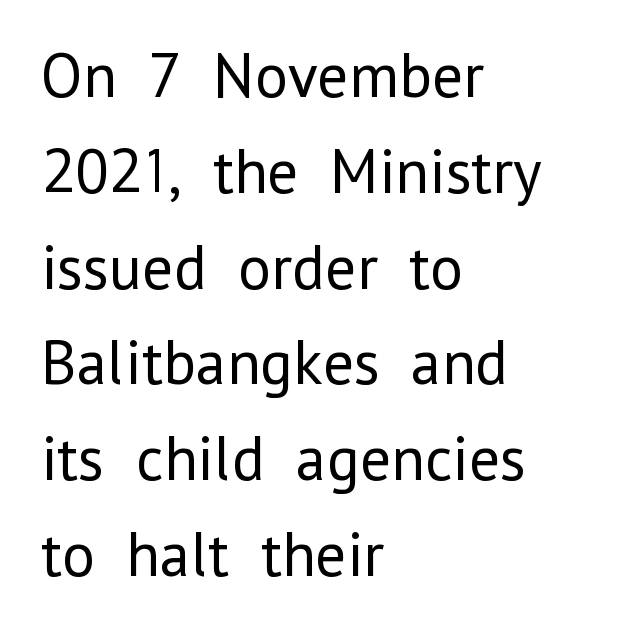
The image shows 63 px regular-weight sans-serif type, upright; set left-aligned, normal line spacing (1.52x), normal letter spacing, not underlined; low stroke contrast and a medium x-height.
